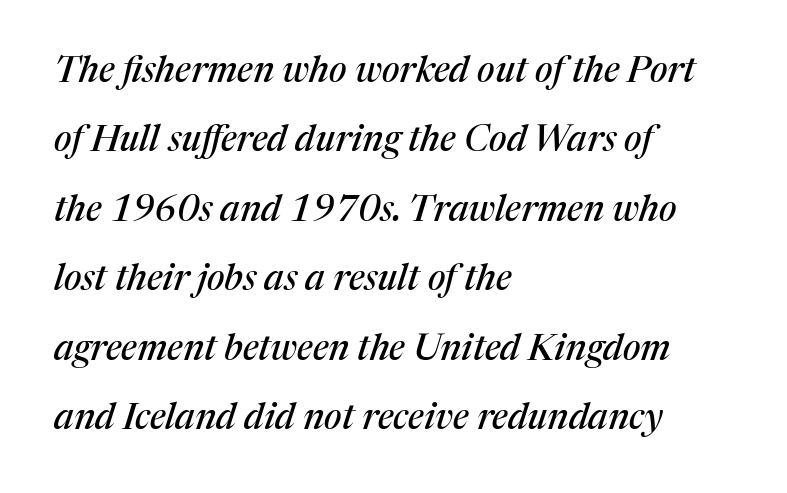
Q: Is the text italic (slanted)? A: Yes, it leans right by about 17 degrees.
Q: Is the typeface a serif or a sans-serif typeface? A: Serif.
Q: Is the text underlined? A: No.
Q: How is the paragraph aligned? A: Left-aligned.
Q: Is the spacing between letters normal or unusually wide? A: Normal.
Q: Is the spacing between lines tight, normal or loose? A: Loose.
Q: Width (condensed, normal, or wide)? A: Normal.
Q: Stroke contrast? A: Medium.
Q: x-height? A: Medium.
Q: Monospaced? A: No.
